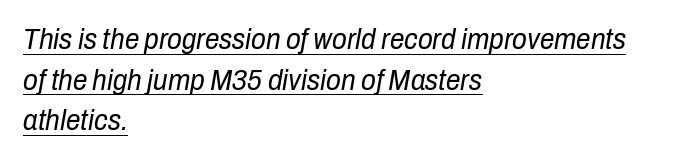
{"italic": "yes", "lean": "right", "slant_degrees": 10, "bold": "no", "weight": "regular", "width": "condensed", "stroke_contrast": "low", "x_height": "medium", "monospaced": "no", "underline": "yes", "align": "left", "line_spacing": "normal", "line_spacing_ratio": 1.4, "letter_spacing": "normal", "letter_spacing_em": 0.0, "glyph_px": 29}
